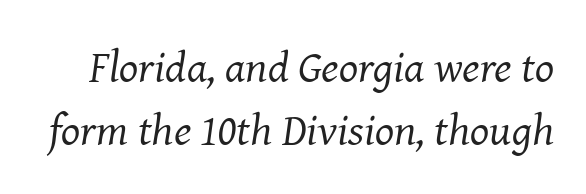
The image shows 45 px regular-weight serif type, italic (leaning right); set normal line spacing (1.4x), normal letter spacing, not underlined; medium stroke contrast and a medium x-height.
